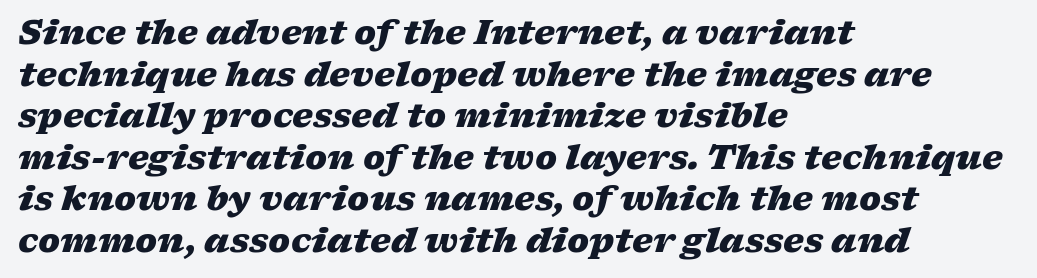
Q: Is the text bold? A: Yes.
Q: Is the text italic (slanted)? A: Yes, it leans right by about 17 degrees.
Q: Is the text underlined? A: No.
Q: How is the paragraph aligned? A: Left-aligned.
Q: Is the spacing between letters normal or unusually wide? A: Normal.
Q: Is the spacing between lines tight, normal or loose? A: Normal.
Q: Width (condensed, normal, or wide)? A: Wide.
Q: Stroke contrast? A: Low.
Q: x-height? A: Medium.
Q: Monospaced? A: No.
